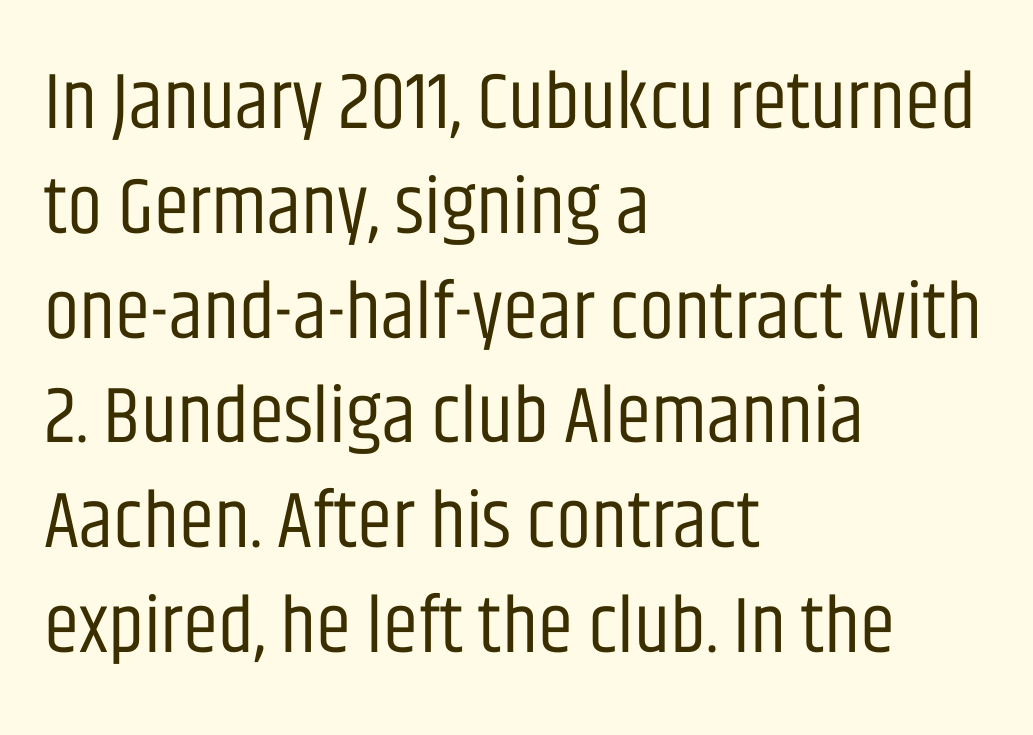
{"serif": "no", "italic": "no", "bold": "no", "weight": "regular", "width": "condensed", "stroke_contrast": "low", "x_height": "large", "monospaced": "no", "underline": "no", "align": "left", "line_spacing": "normal", "line_spacing_ratio": 1.31, "letter_spacing": "normal", "letter_spacing_em": 0.0, "glyph_px": 80}
